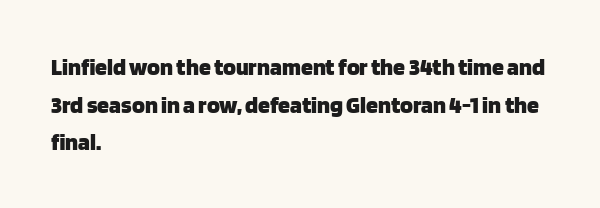
{"italic": "no", "bold": "yes", "underline": "no", "align": "left", "line_spacing": "normal", "line_spacing_ratio": 1.57, "letter_spacing": "normal", "letter_spacing_em": 0.0, "glyph_px": 24}
